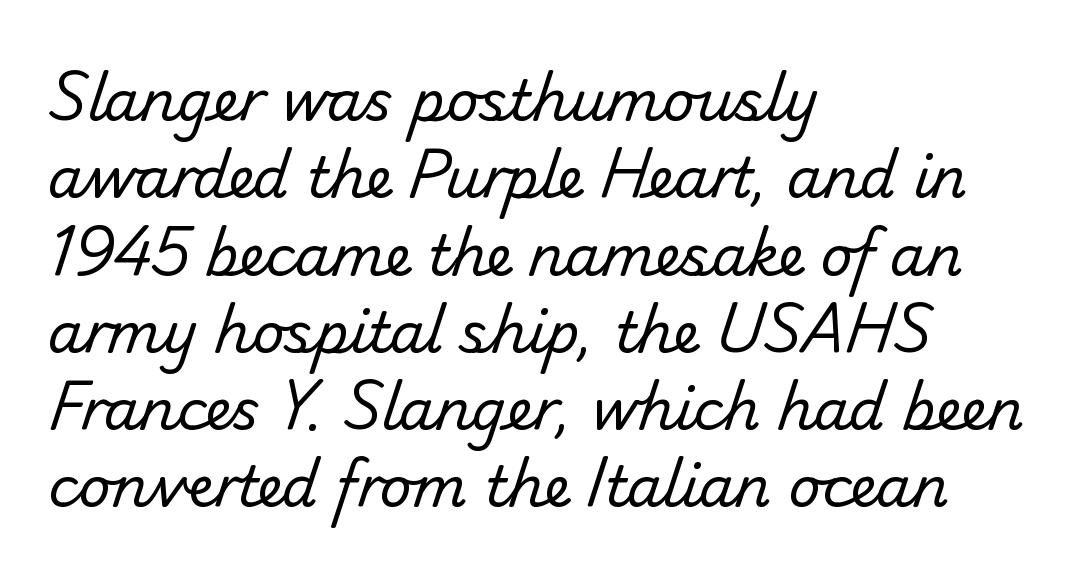
Letters rest on an invisible, unmarked baseline. Ink coverage per letter is moderate at most. In terms of letterform style, serifs are entirely absent. The passage shown has conventional tracking throughout. The rendering uses natural spacing where letterforms have individual widths.
